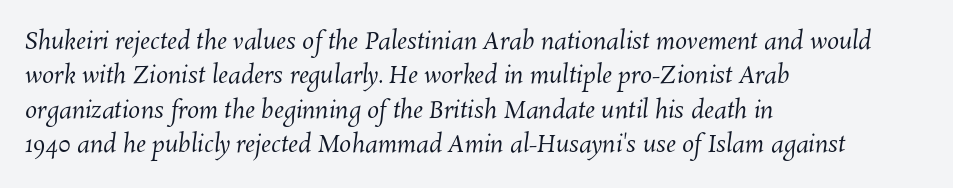
{"bold": "no", "underline": "no", "align": "left", "line_spacing": "normal", "line_spacing_ratio": 1.43, "letter_spacing": "normal", "letter_spacing_em": 0.0, "glyph_px": 24}
